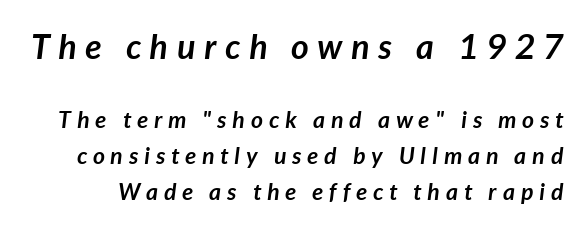
The image shows 34 px semibold type, italic (leaning right); set normal line spacing (1.56x), unusually wide letter spacing (+0.26 em), not underlined; the first (top) block is 1.48x larger; low stroke contrast and a medium x-height.
